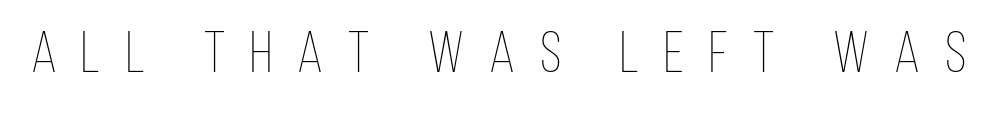
{"italic": "no", "bold": "no", "weight": "thin", "width": "condensed", "stroke_contrast": "low", "x_height": "large", "monospaced": "no", "underline": "no", "letter_spacing": "wide", "letter_spacing_em": 0.43, "glyph_px": 58}
